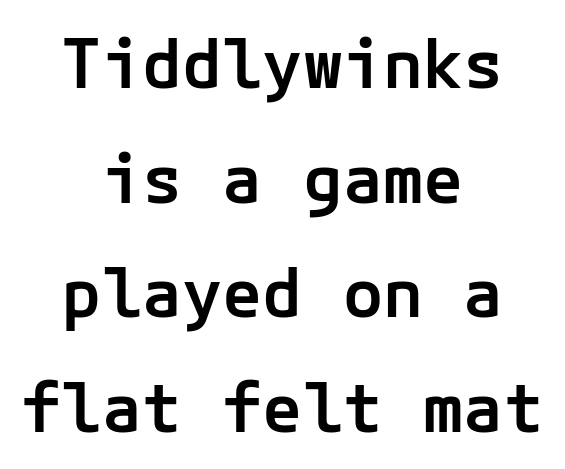
The image shows 67 px semibold sans-serif type, upright; set centered, line spacing 1.71x, normal letter spacing, not underlined; low stroke contrast and a medium x-height.
